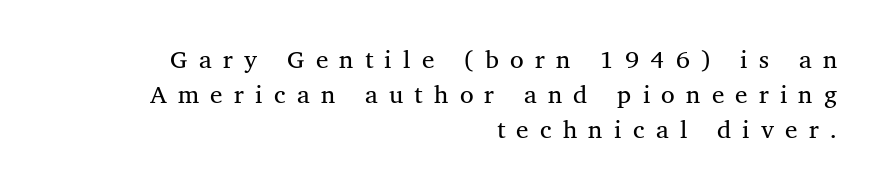
{"italic": "no", "bold": "no", "underline": "no", "align": "right", "line_spacing": "normal", "line_spacing_ratio": 1.4, "letter_spacing": "wide", "letter_spacing_em": 0.45, "glyph_px": 25}
